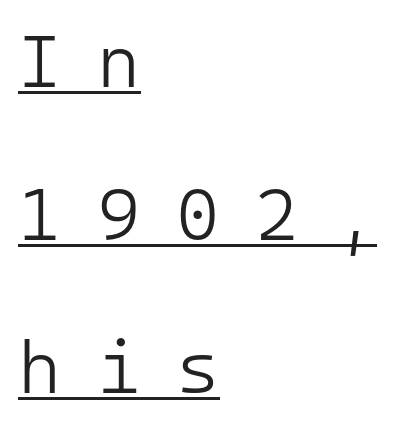
Q: Is the text bold? A: No.
Q: Is the text italic (slanted)? A: No, it is upright.
Q: Is the typeface a serif or a sans-serif typeface? A: Sans-serif.
Q: Is the text underlined? A: Yes.
Q: How is the paragraph aligned? A: Left-aligned.
Q: Is the spacing between letters normal or unusually wide? A: Unusually wide.
Q: Is the spacing between lines tight, normal or loose? A: Loose.
Q: Width (condensed, normal, or wide)? A: Normal.
Q: Stroke contrast? A: Low.
Q: x-height? A: Medium.
Q: Monospaced? A: Yes.
